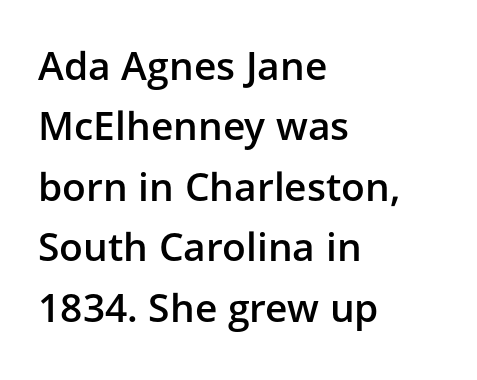
The image shows 39 px semibold sans-serif type, upright; set left-aligned, normal line spacing (1.55x), normal letter spacing, not underlined; low stroke contrast and a medium x-height.
